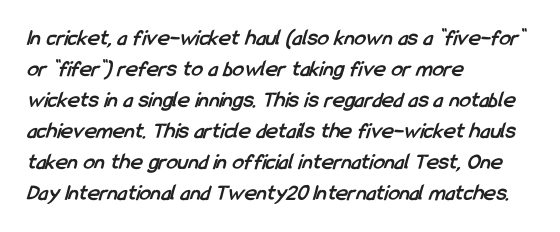
Q: Is the text bold? A: Yes.
Q: Is the text underlined? A: No.
Q: How is the paragraph aligned? A: Left-aligned.
Q: Is the spacing between letters normal or unusually wide? A: Normal.
Q: Is the spacing between lines tight, normal or loose? A: Normal.
